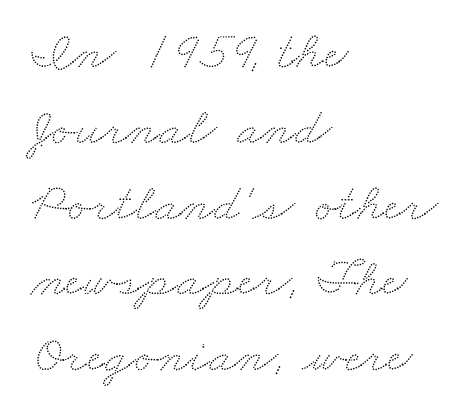
Vertical spacing — default. Proportional: the letters do not fall into vertical columns. Tracking value appears to be zero — textbook default spacing. Teacher's note: observe the even left margin — that is flush-left alignment.
